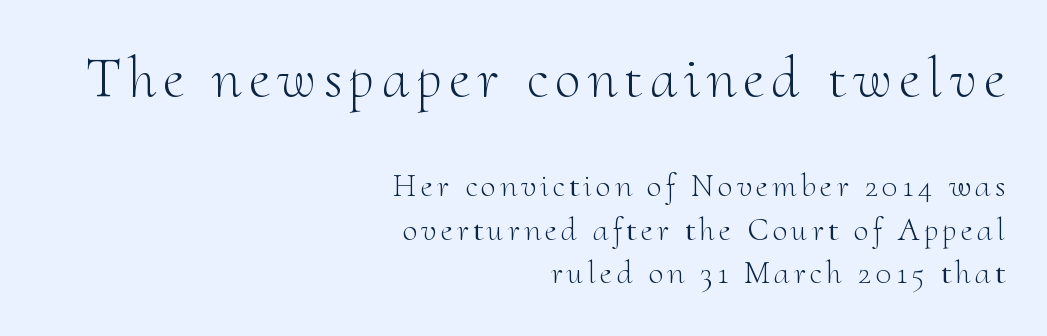
Unlike italic type, these characters show no tilt at all. Descenders hang freely into open space. Honestly, the row spacing looks completely unremarkable. In terms of letterform style, serifs are clearly present. Do the characters align in a grid? No, the font is proportional. Unbolded letterforms with no extra heft.
